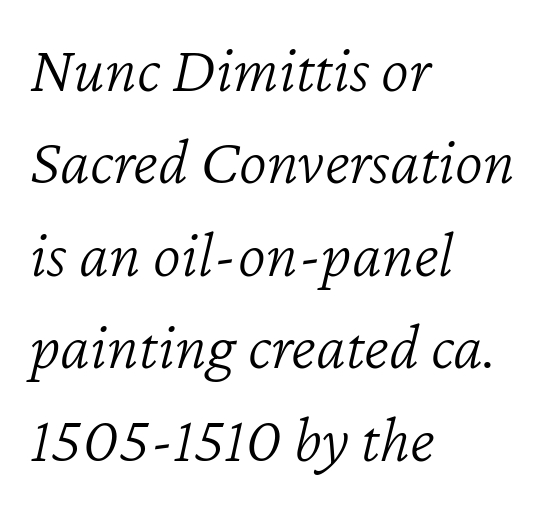
The image shows 67 px light type, italic (leaning right); set left-aligned, normal line spacing (1.38x), normal letter spacing, not underlined; low stroke contrast and a medium x-height.
